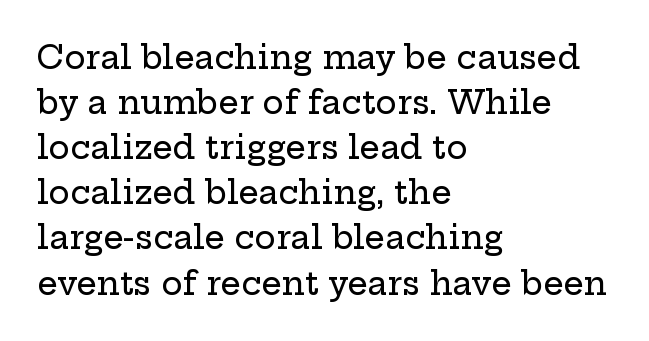
The image shows 32 px wide serif type, upright; set left-aligned, normal line spacing (1.41x), normal letter spacing, not underlined; low stroke contrast and a medium x-height.
